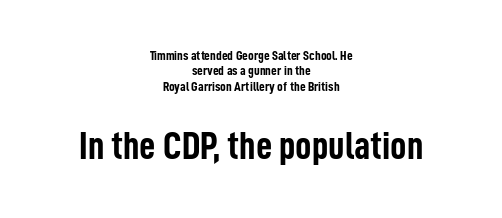
{"serif": "no", "italic": "no", "bold": "yes", "weight": "semibold", "width": "condensed", "stroke_contrast": "low", "x_height": "medium", "monospaced": "no", "underline": "no", "align": "center", "line_spacing": "tight", "line_spacing_ratio": 1.09, "letter_spacing": "normal", "letter_spacing_em": 0.0, "larger_block": "second", "size_ratio": 2.86, "glyph_px": 40}
